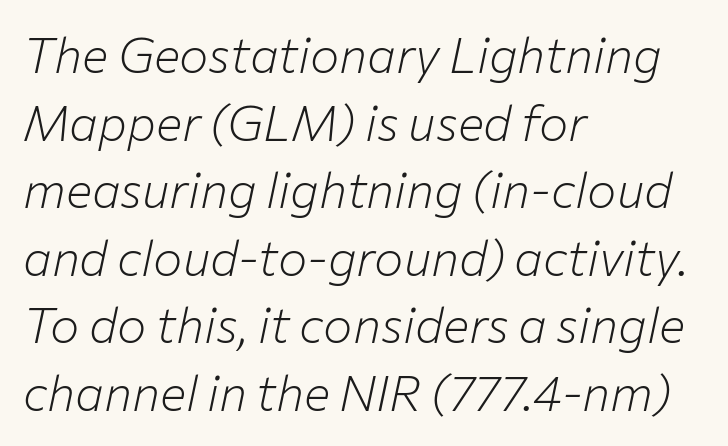
The image shows 49 px light type, italic (leaning right); set left-aligned, normal line spacing (1.38x), normal letter spacing, not underlined; low stroke contrast and a medium x-height.
